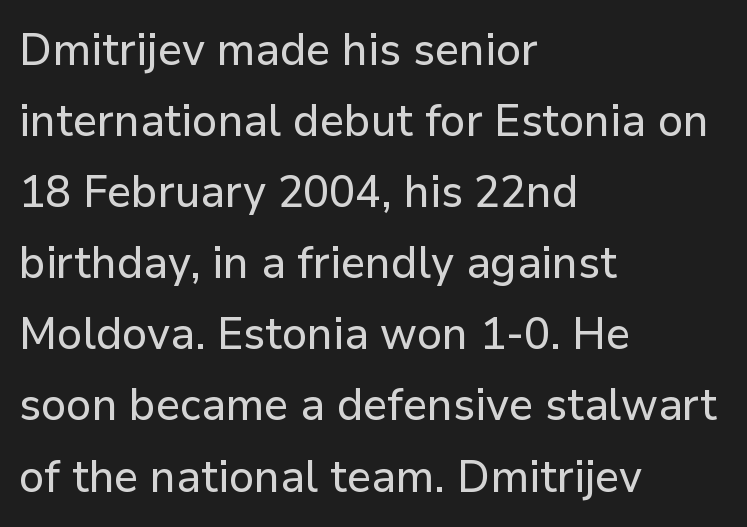
{"serif": "no", "italic": "no", "width": "normal", "stroke_contrast": "low", "x_height": "medium", "monospaced": "no", "underline": "no", "align": "left", "line_spacing": "normal", "line_spacing_ratio": 1.58, "letter_spacing": "normal", "letter_spacing_em": 0.0, "glyph_px": 45}
